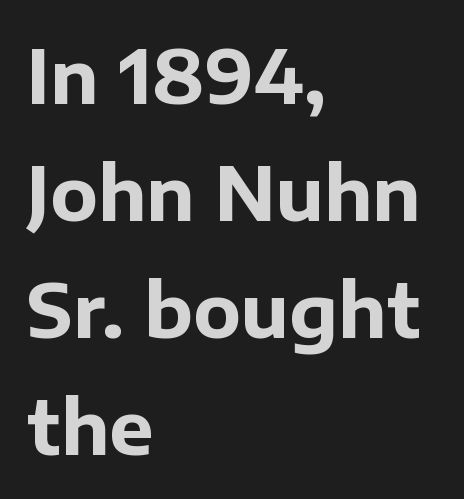
Q: Is the text bold? A: Yes.
Q: Is the text italic (slanted)? A: No, it is upright.
Q: Is the typeface a serif or a sans-serif typeface? A: Sans-serif.
Q: Is the text underlined? A: No.
Q: How is the paragraph aligned? A: Left-aligned.
Q: Is the spacing between letters normal or unusually wide? A: Normal.
Q: Is the spacing between lines tight, normal or loose? A: Normal.
Q: Width (condensed, normal, or wide)? A: Normal.
Q: Stroke contrast? A: Low.
Q: x-height? A: Medium.
Q: Monospaced? A: No.
